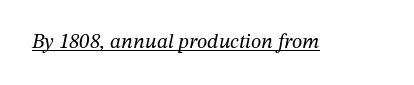
Is the type slanted? Yes — the strokes lean at a clear angle. The cut favours lightness, reaching ordinary text weight at its darkest. Check the space under the baseline: a stroke is drawn there. Tracking value appears to be zero — textbook default spacing.
